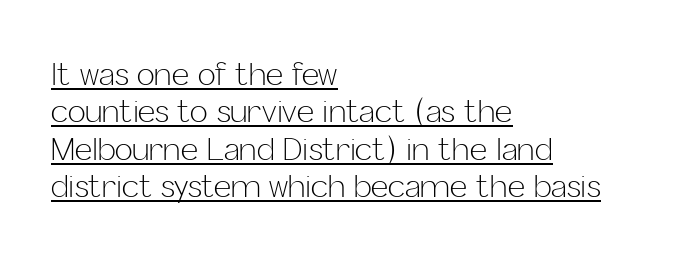
{"serif": "no", "italic": "no", "bold": "no", "weight": "light", "width": "normal", "stroke_contrast": "low", "x_height": "medium", "monospaced": "no", "underline": "yes", "align": "left", "line_spacing": "normal", "line_spacing_ratio": 1.25, "letter_spacing": "normal", "letter_spacing_em": 0.0, "glyph_px": 30}
